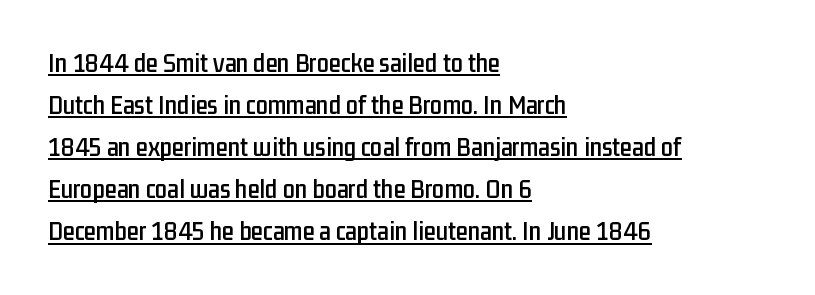
The image shows 27 px text type, upright; set left-aligned, normal line spacing (1.56x), normal letter spacing, underlined.
